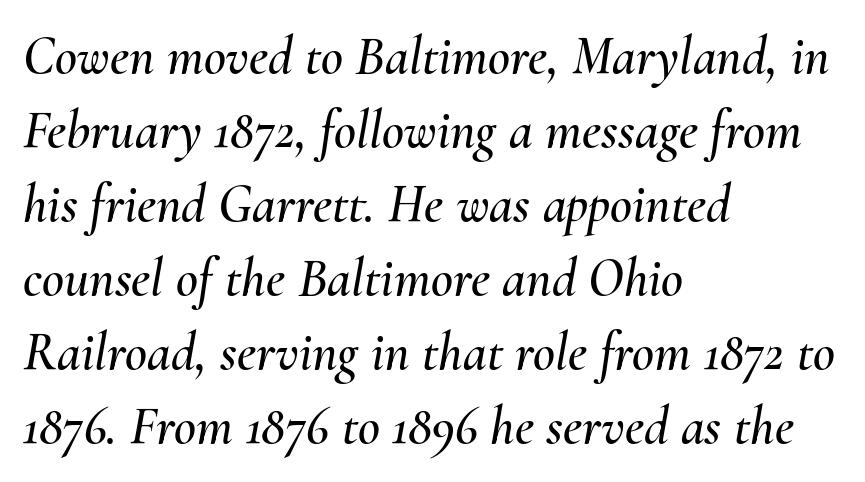
The image shows 54 px text type, italic (leaning right); set left-aligned, normal line spacing (1.37x), normal letter spacing, not underlined; medium stroke contrast and a small x-height.
